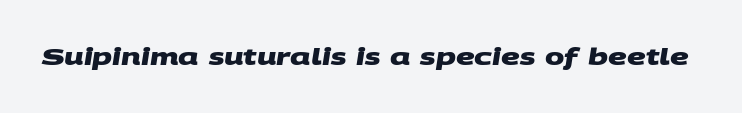
Q: Is the text bold? A: Yes.
Q: Is the text underlined? A: No.
Q: Is the spacing between letters normal or unusually wide? A: Normal.
